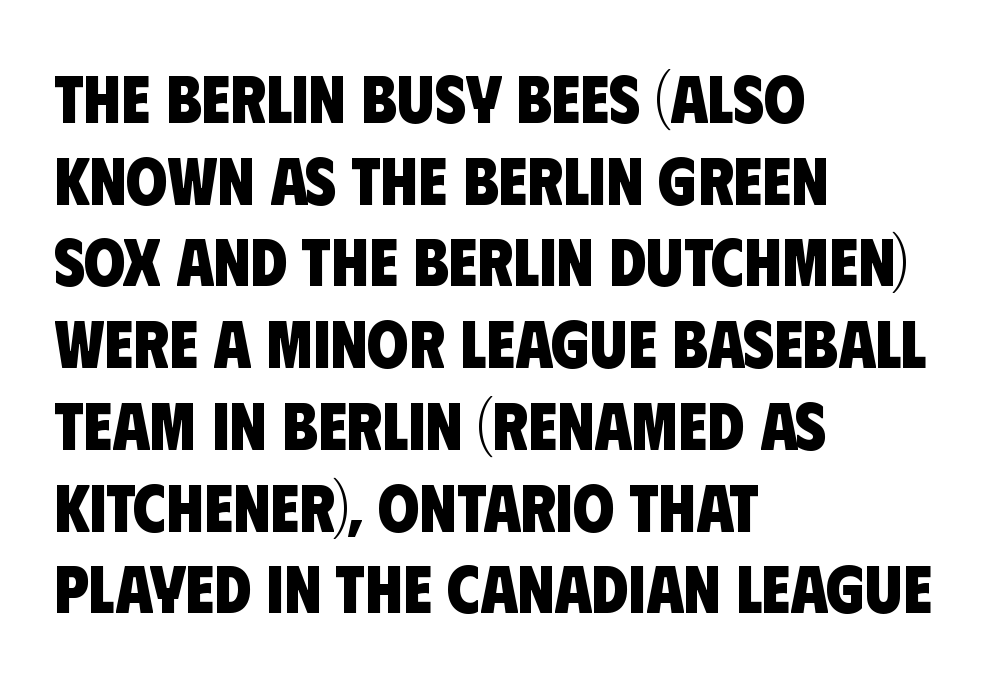
The image shows 67 px heavy, condensed sans-serif type; set left-aligned, line spacing 1.22x, normal letter spacing, not underlined; low stroke contrast and a large x-height.
